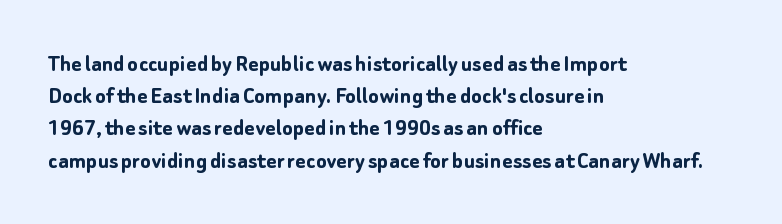
{"italic": "no", "bold": "yes", "underline": "no", "align": "left", "line_spacing": "normal", "line_spacing_ratio": 1.29, "letter_spacing": "normal", "letter_spacing_em": 0.0, "glyph_px": 25}
